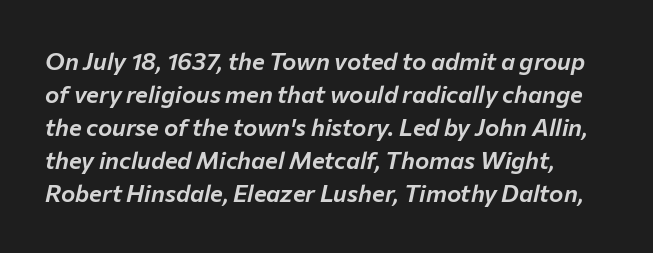
Q: Is the text italic (slanted)? A: Yes, it leans right by about 12 degrees.
Q: Is the text underlined? A: No.
Q: Is the spacing between letters normal or unusually wide? A: Normal.
Q: Is the spacing between lines tight, normal or loose? A: Normal.
